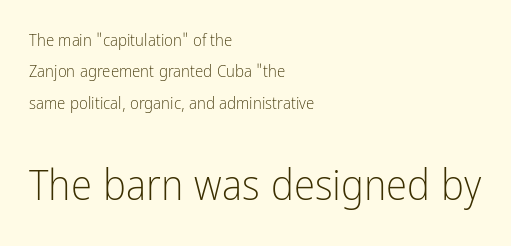
The font's upright variant was chosen for this text. Words float on clear page, feet unadorned. Bold? No — there's no thickening of the strokes. Is the lower block the larger one? Yes — the lower block carries the bigger type.
